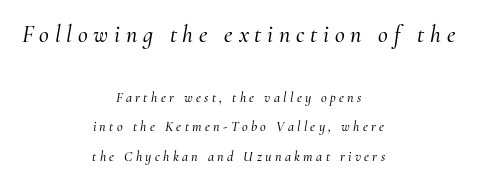
The image shows 24 px text type, italic (leaning right); set centered, loose line spacing (2.11x), unusually wide letter spacing (+0.24 em), not underlined; the first (top) block is 1.71x larger.
